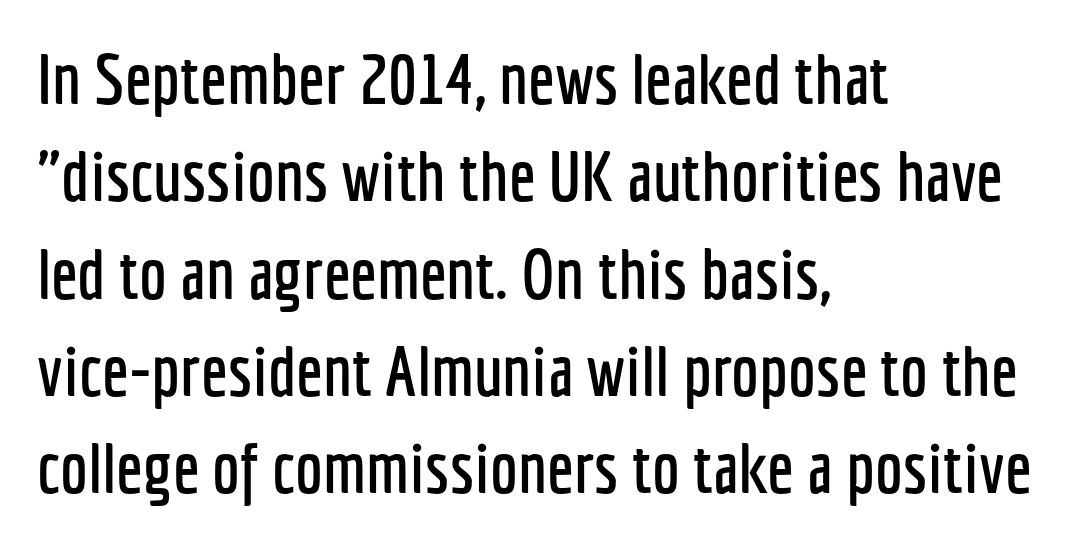
{"serif": "no", "italic": "no", "width": "condensed", "stroke_contrast": "low", "x_height": "medium", "monospaced": "no", "underline": "no", "align": "left", "line_spacing": "normal", "line_spacing_ratio": 1.39, "letter_spacing": "normal", "letter_spacing_em": 0.0, "glyph_px": 70}
